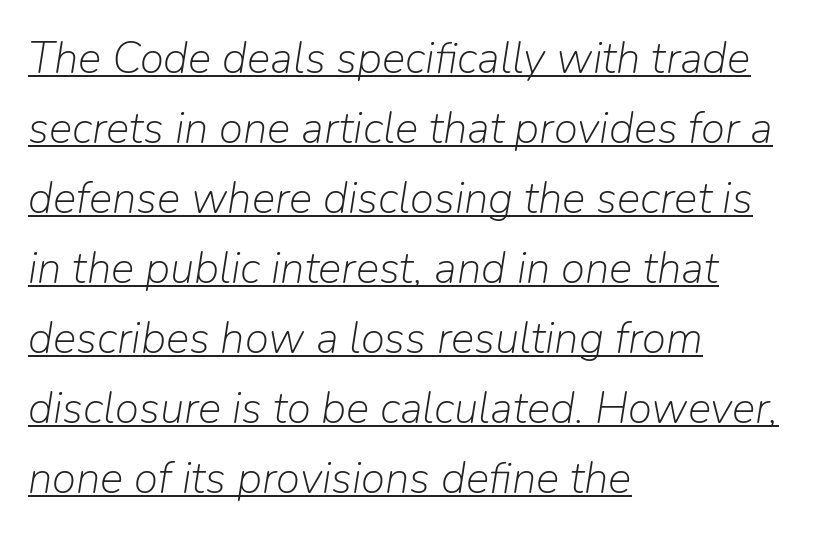
The image shows 44 px light type, italic (leaning right); set left-aligned, normal line spacing (1.59x), normal letter spacing, underlined; low stroke contrast and a medium x-height.
